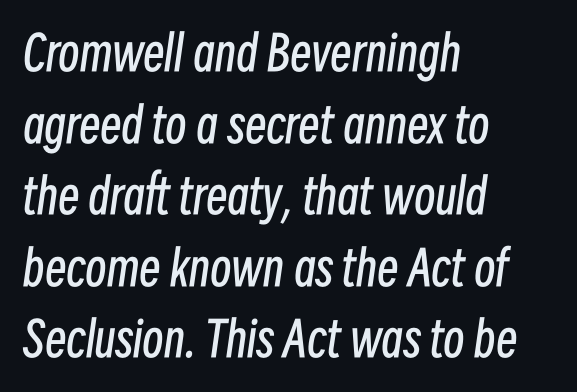
{"italic": "yes", "lean": "right", "slant_degrees": 8, "bold": "no", "weight": "regular", "width": "condensed", "stroke_contrast": "low", "x_height": "medium", "monospaced": "no", "underline": "no", "align": "left", "line_spacing": "normal", "line_spacing_ratio": 1.49, "letter_spacing": "normal", "letter_spacing_em": 0.0, "glyph_px": 48}
